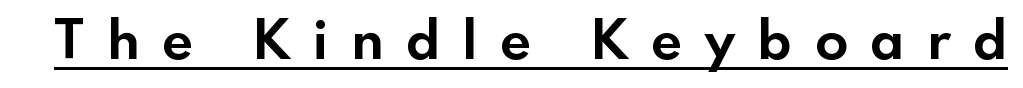
{"serif": "no", "italic": "no", "bold": "yes", "weight": "bold", "width": "normal", "x_height": "small", "monospaced": "no", "underline": "yes", "letter_spacing": "wide", "letter_spacing_em": 0.43, "glyph_px": 54}
